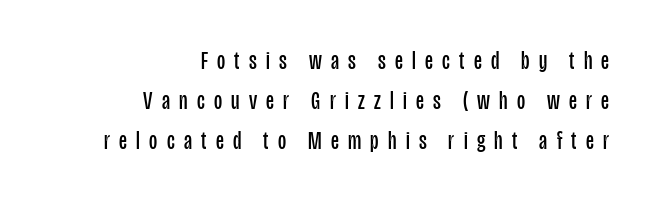
{"italic": "no", "bold": "no", "underline": "no", "align": "right", "line_spacing": "normal", "line_spacing_ratio": 1.6, "letter_spacing": "wide", "letter_spacing_em": 0.37, "glyph_px": 25}
